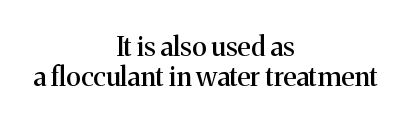
The passage shown stacks its lines with hardly any gap. This sample is center-justified, so both line endings float freely. Unlike italic type, these characters show no tilt at all. Default kerning and tracking; the words read as compact shapes. Words float on clear page, feet unadorned.
